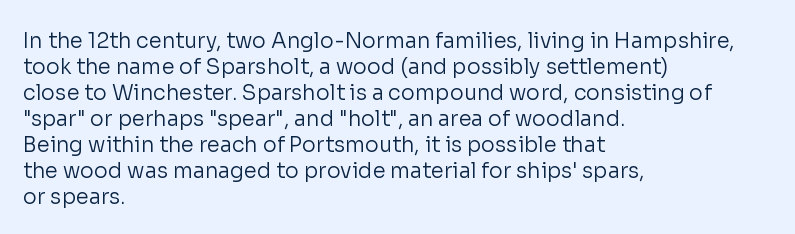
The image shows 21 px text type, upright; set left-aligned, line spacing 1.24x, normal letter spacing, not underlined.
